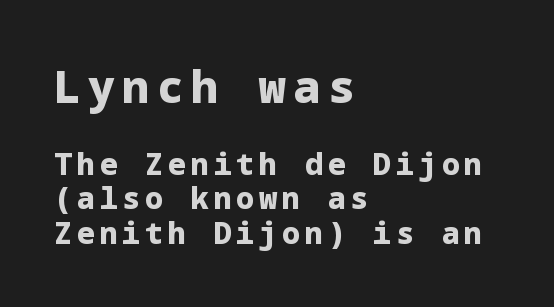
Regarding serifs, this sample does without them. How would I describe the line gaps? Narrow and economical. Horizontally, the lines are justified to the leading edge only. You get the large type first, then a drop to smaller type. Underline: absent.
